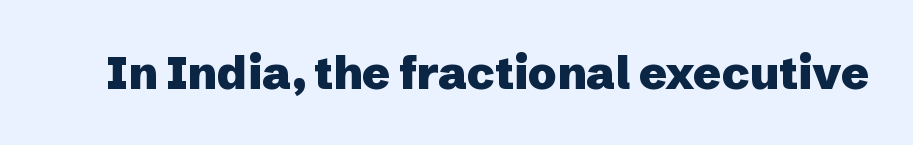
This rendering features lettering with no underline. The type sits square on the baseline with zero lean. Unlike a traditional serif, this face leaves its strokes unadorned. Is this a fixed-width face? No — the glyphs have proportional, varying widths.
